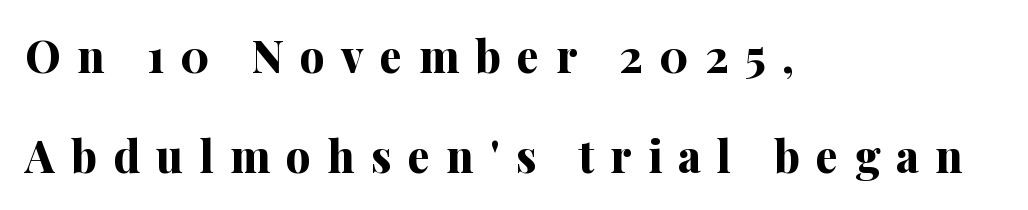
{"serif": "yes", "italic": "no", "bold": "yes", "weight": "bold", "width": "normal", "stroke_contrast": "medium", "x_height": "medium", "monospaced": "no", "underline": "no", "align": "left", "line_spacing": "loose", "line_spacing_ratio": 2.27, "letter_spacing": "wide", "letter_spacing_em": 0.37, "glyph_px": 44}
